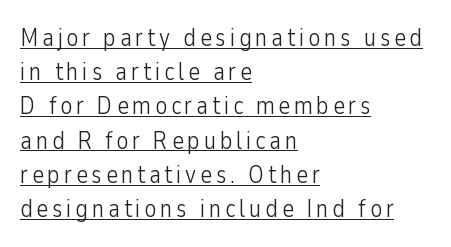
The image shows 25 px text type, upright; set left-aligned, normal line spacing (1.37x), underlined.
